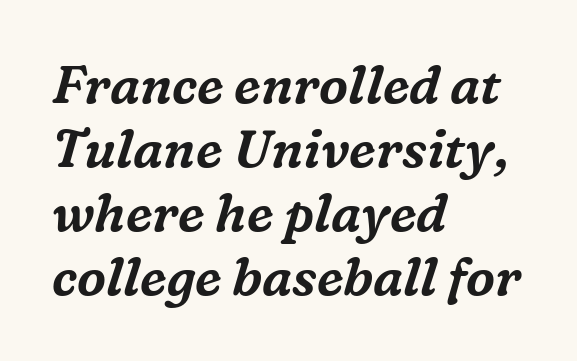
{"serif": "yes", "italic": "yes", "lean": "right", "slant_degrees": 16, "width": "normal", "stroke_contrast": "medium", "x_height": "medium", "monospaced": "no", "underline": "no", "align": "left", "line_spacing_ratio": 1.23, "letter_spacing": "normal", "letter_spacing_em": 0.0, "glyph_px": 52}
